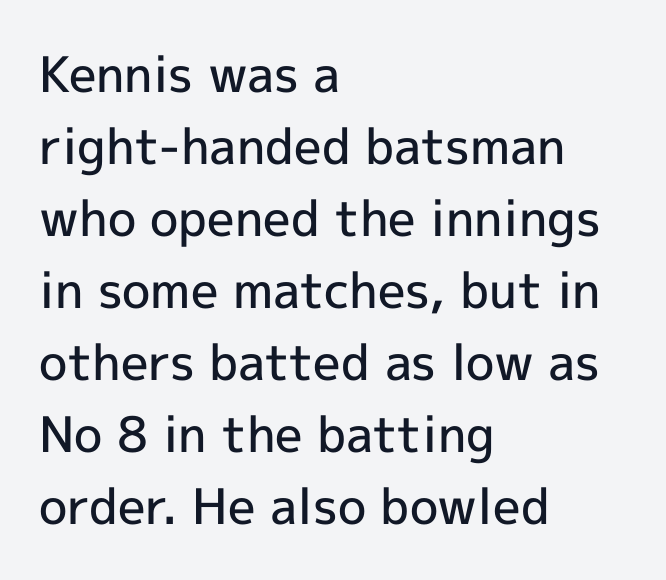
{"serif": "no", "italic": "no", "bold": "semi", "weight": "semibold", "width": "normal", "x_height": "medium", "monospaced": "no", "underline": "no", "align": "left", "line_spacing": "normal", "line_spacing_ratio": 1.47, "letter_spacing": "normal", "letter_spacing_em": 0.0, "glyph_px": 49}
